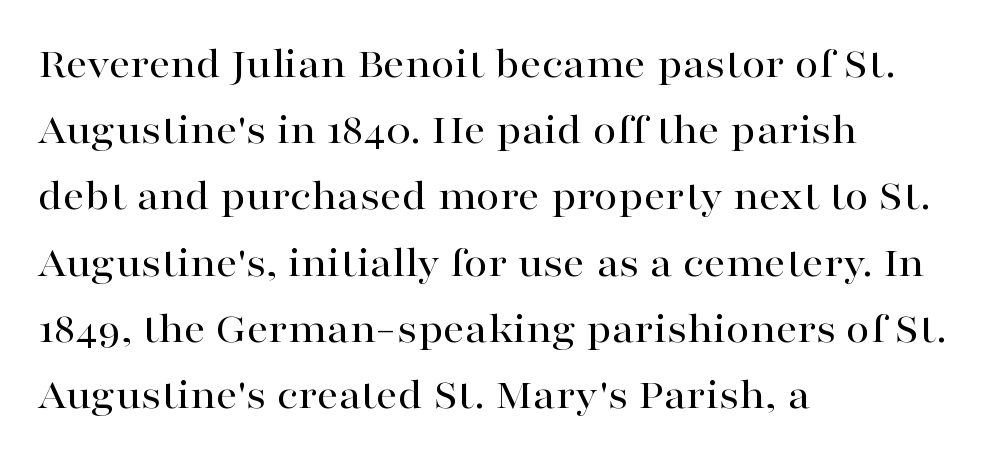
{"serif": "yes", "italic": "no", "width": "wide", "stroke_contrast": "high", "x_height": "medium", "monospaced": "no", "underline": "no", "align": "left", "line_spacing": "normal", "line_spacing_ratio": 1.54, "letter_spacing": "normal", "letter_spacing_em": 0.0, "glyph_px": 43}
